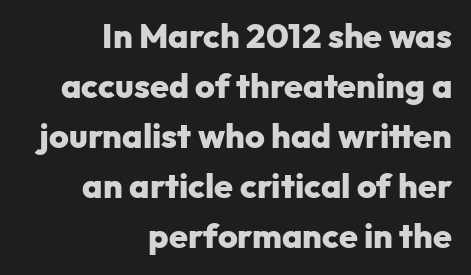
Q: Is the text bold? A: Yes.
Q: Is the text italic (slanted)? A: No, it is upright.
Q: Is the typeface a serif or a sans-serif typeface? A: Sans-serif.
Q: Is the text underlined? A: No.
Q: How is the paragraph aligned? A: Right-aligned.
Q: Is the spacing between letters normal or unusually wide? A: Normal.
Q: Is the spacing between lines tight, normal or loose? A: Normal.
Q: Width (condensed, normal, or wide)? A: Normal.
Q: Stroke contrast? A: Low.
Q: x-height? A: Medium.
Q: Monospaced? A: No.
